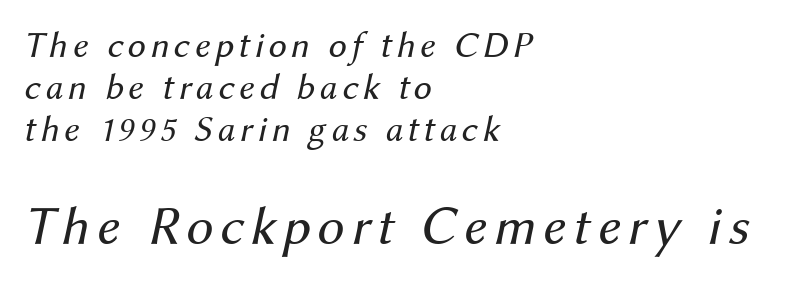
These lines are rendered in a variable-pitch font. Vertical spacing — tight. Where is the straight margin? On the left. Typesetter's note — lower block bumped up in size, upper block left smaller. Quick note: underline off. The letterforms sit at book weight or below.
